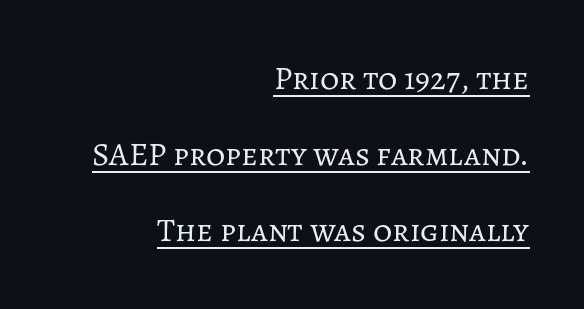
The paragraph has a hard right edge and a soft left edge. Caption: lettering with a line underneath. Quick note: interline space is abundant. Notice how the stems are strictly vertical — no italics here.
